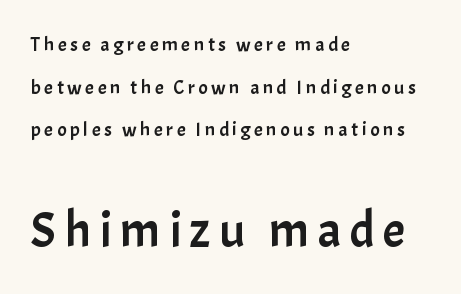
{"serif": "no", "italic": "no", "width": "normal", "stroke_contrast": "low", "x_height": "medium", "monospaced": "no", "underline": "no", "align": "left", "line_spacing": "loose", "line_spacing_ratio": 2.13, "larger_block": "second", "size_ratio": 2.5, "glyph_px": 50}
